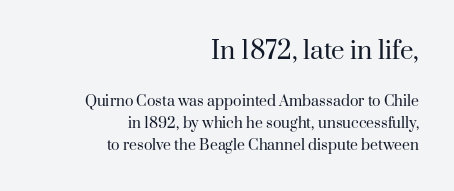
Two sizes are in play, and the larger belongs to the first block. Upright lettering throughout. The vertical gap from one line to the next is medium. The letters look calm and open, with moderate or lighter stems.
